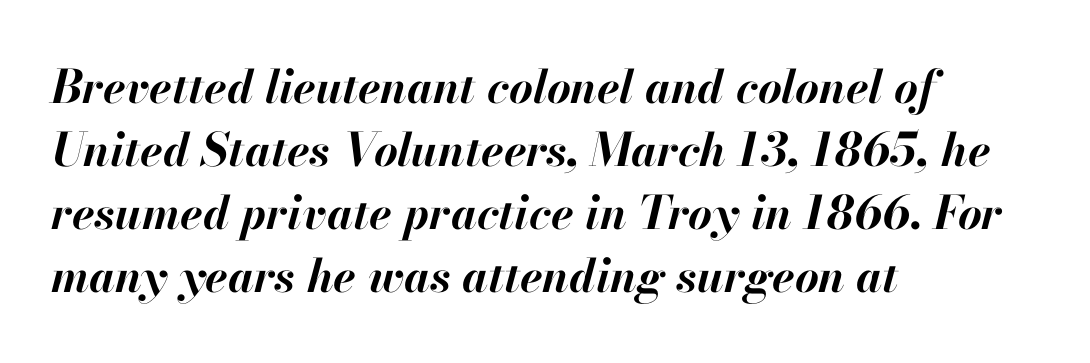
{"italic": "yes", "lean": "right", "slant_degrees": 13, "bold": "yes", "weight": "bold", "width": "normal", "stroke_contrast": "high", "x_height": "small", "monospaced": "no", "underline": "no", "align": "left", "line_spacing": "normal", "line_spacing_ratio": 1.37, "letter_spacing": "normal", "letter_spacing_em": 0.0, "glyph_px": 46}
